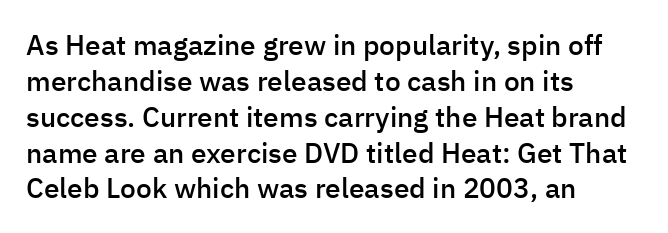
The image shows 28 px semibold sans-serif type, upright; set left-aligned, normal line spacing (1.28x), normal letter spacing, not underlined; low stroke contrast and a medium x-height.
